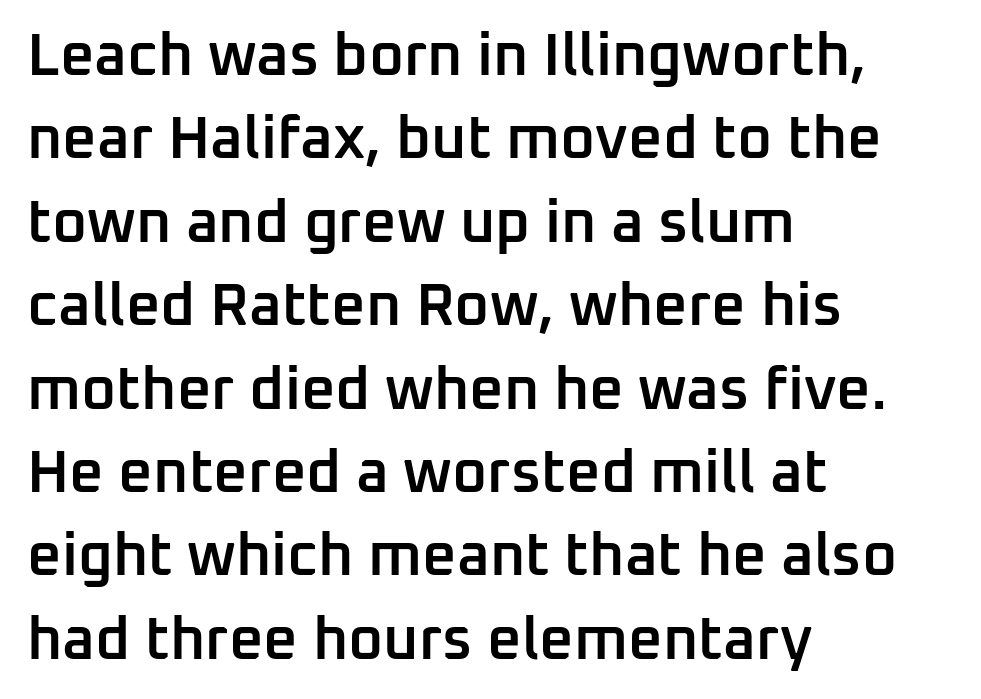
{"serif": "no", "italic": "no", "bold": "semi", "weight": "semibold", "width": "normal", "stroke_contrast": "low", "x_height": "medium", "monospaced": "no", "underline": "no", "align": "left", "line_spacing": "normal", "line_spacing_ratio": 1.39, "letter_spacing": "normal", "letter_spacing_em": 0.0, "glyph_px": 60}
